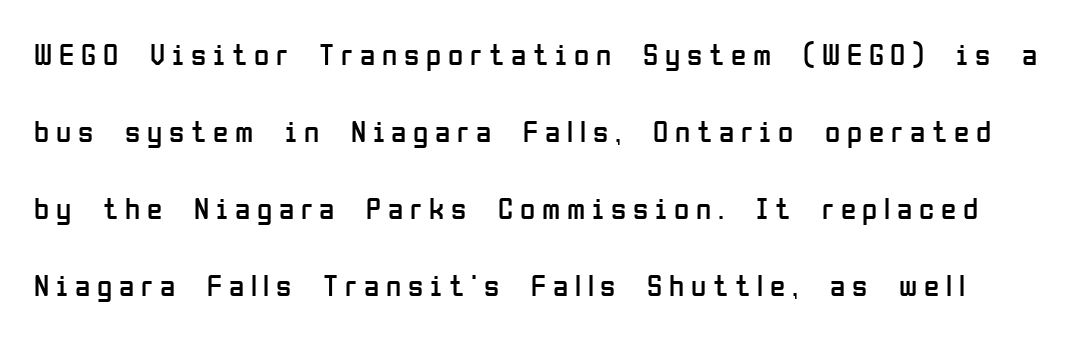
The image shows 31 px regular-weight, condensed sans-serif type, upright; set loose line spacing (2.48x), unusually wide letter spacing (+0.22 em), not underlined; low stroke contrast and a medium x-height.
